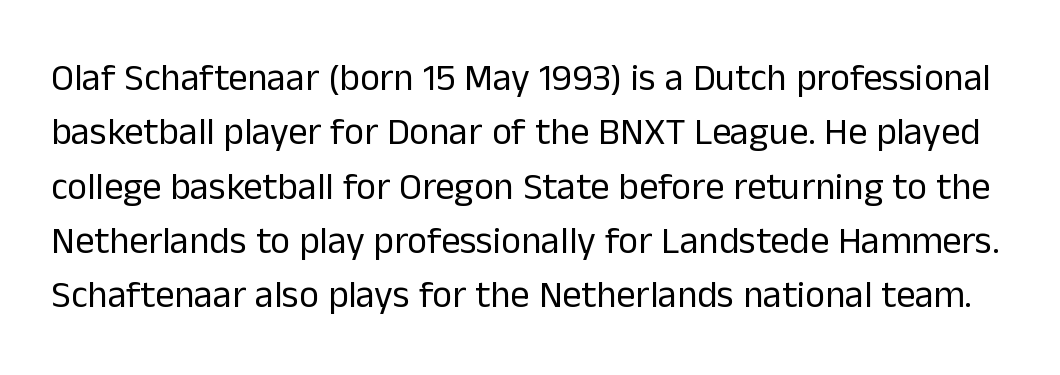
The area under the type is left untouched. Honestly, the letter spacing is just normal — you wouldn't notice it. These lines sit exactly where default settings would place them. These lines are rendered in a variable-pitch font. Caption: face not bold, strokes unweighted. When letters stand straight like this, we call the style roman or upright.
